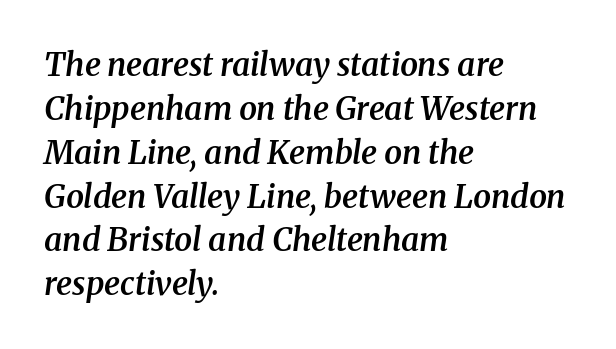
Unlike a clean sans, this face finishes its strokes with serifs. Beneath every word, the page is bare. If you measured baseline to baseline, you'd find a middling distance. These lines stack with their left ends in a neat column. There's an unmistakable incline to the writing here. Is this a fixed-width face? No — the glyphs have proportional, varying widths.
